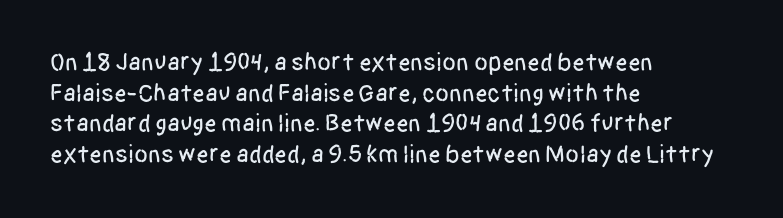
{"italic": "no", "underline": "no", "align": "left", "line_spacing_ratio": 1.23, "letter_spacing": "normal", "letter_spacing_em": 0.0, "glyph_px": 25}
